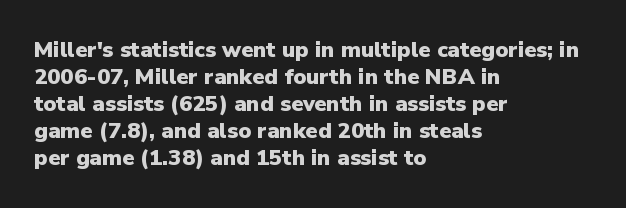
Q: Is the text bold? A: Yes.
Q: Is the text italic (slanted)? A: No, it is upright.
Q: Is the text underlined? A: No.
Q: How is the paragraph aligned? A: Left-aligned.
Q: Is the spacing between letters normal or unusually wide? A: Normal.
